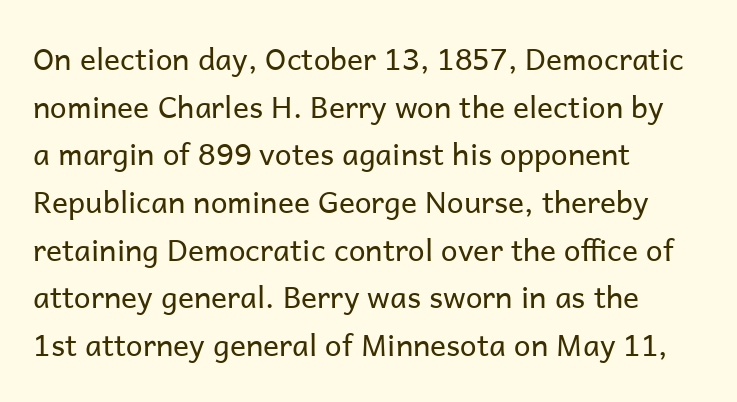
{"serif": "no", "italic": "no", "bold": "no", "weight": "regular", "width": "normal", "stroke_contrast": "low", "x_height": "medium", "monospaced": "no", "underline": "no", "align": "left", "line_spacing": "normal", "line_spacing_ratio": 1.59, "letter_spacing": "normal", "letter_spacing_em": 0.0, "glyph_px": 30}
